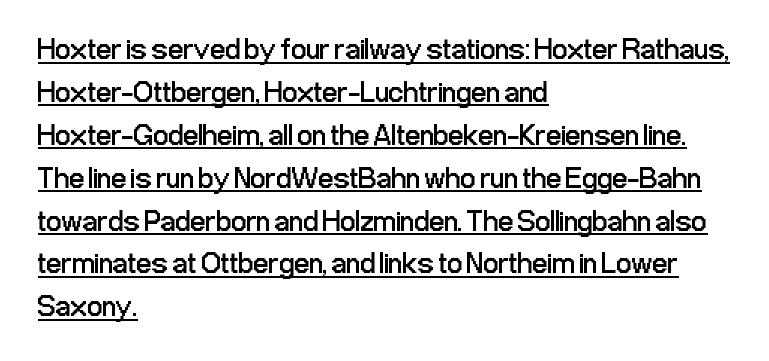
The image shows 30 px regular-weight, condensed sans-serif type, upright; set left-aligned, normal line spacing (1.43x), normal letter spacing, underlined; low stroke contrast and a medium x-height.
